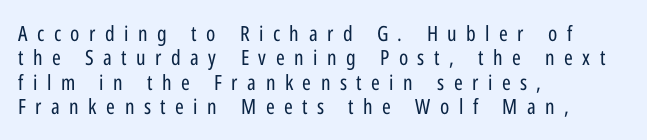
Is the letter spacing exaggerated? Yes — the characters are pushed far apart. A typesetter would mark this as roman, not italic. Stroke mass is kept to a normal reading level or below. One-word summary of the alignment: left.
